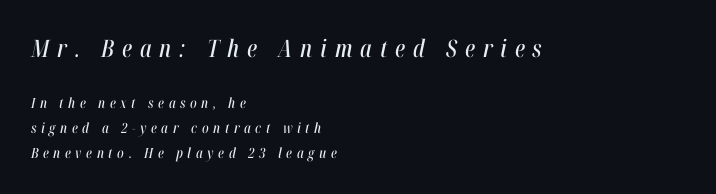
{"italic": "yes", "lean": "right", "slant_degrees": 12, "underline": "no", "align": "left", "line_spacing_ratio": 1.78, "letter_spacing": "wide", "letter_spacing_em": 0.33, "larger_block": "first", "size_ratio": 1.71, "glyph_px": 24}
